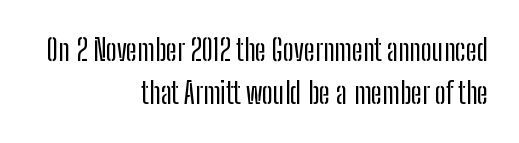
These lines are rendered in a variable-pitch font. This rendering uses right alignment, leaving the left contour irregular. The passage shown is not underscored anywhere. Rendered with straight, roman letterforms. The passage shown is typeset with a sans-serif family. Inter-character spacing is left at the font's built-in metrics.
